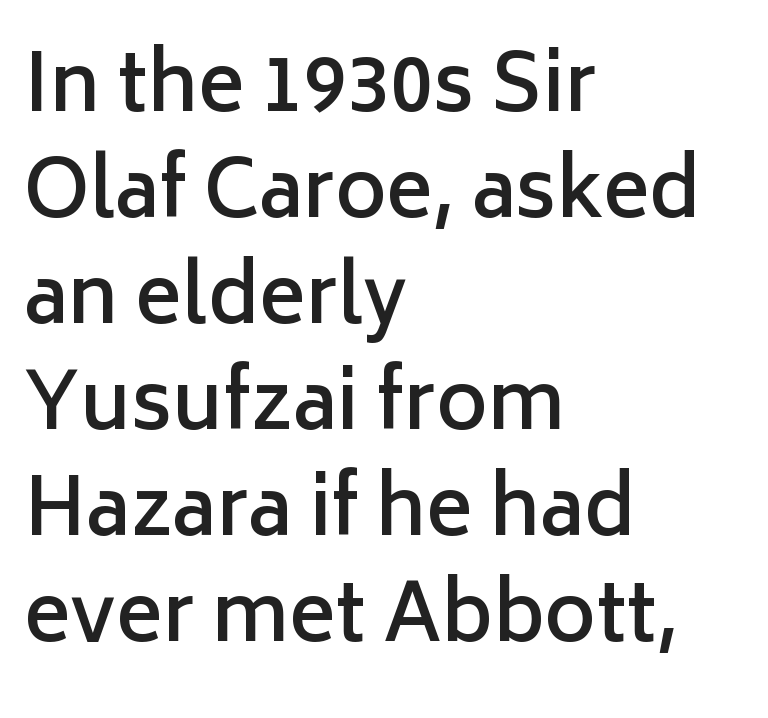
{"serif": "no", "italic": "no", "bold": "semi", "weight": "semibold", "width": "normal", "stroke_contrast": "low", "x_height": "medium", "monospaced": "no", "underline": "no", "align": "left", "line_spacing": "normal", "line_spacing_ratio": 1.36, "letter_spacing": "normal", "letter_spacing_em": 0.0, "glyph_px": 78}
